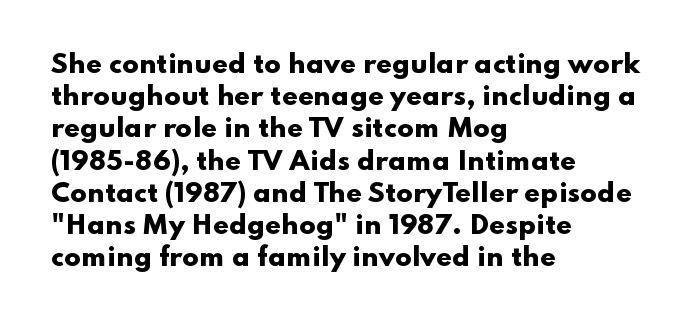
Q: Is the text bold? A: Yes.
Q: Is the text italic (slanted)? A: No, it is upright.
Q: Is the text underlined? A: No.
Q: How is the paragraph aligned? A: Left-aligned.
Q: Is the spacing between letters normal or unusually wide? A: Normal.
Q: Is the spacing between lines tight, normal or loose? A: Normal.
